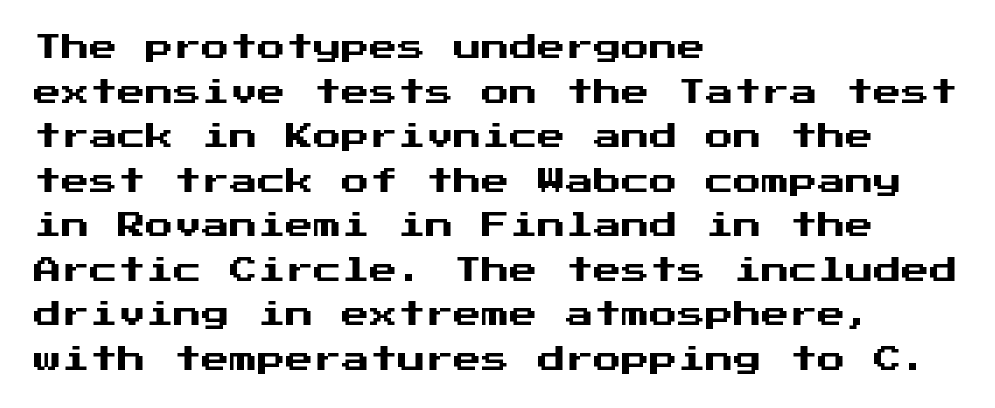
The image shows 28 px sans-serif type, upright; set left-aligned, normal line spacing (1.59x), normal letter spacing, not underlined; medium stroke contrast and a medium x-height.
